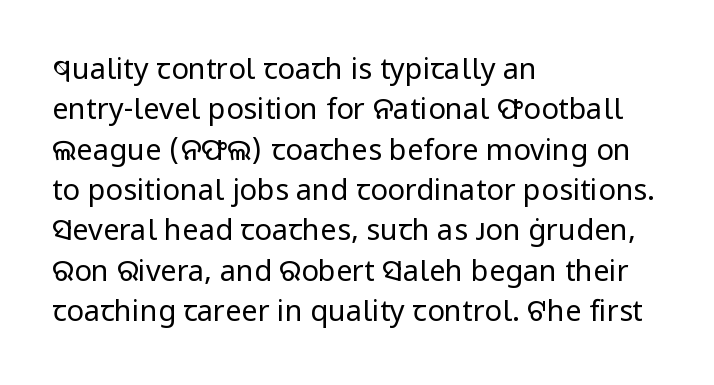
Q: Is the text bold? A: No.
Q: Is the text italic (slanted)? A: No, it is upright.
Q: Is the typeface a serif or a sans-serif typeface? A: Sans-serif.
Q: Is the text underlined? A: No.
Q: How is the paragraph aligned? A: Left-aligned.
Q: Is the spacing between letters normal or unusually wide? A: Normal.
Q: Is the spacing between lines tight, normal or loose? A: Normal.
Q: Width (condensed, normal, or wide)? A: Normal.
Q: Stroke contrast? A: Low.
Q: x-height? A: Medium.
Q: Monospaced? A: No.
